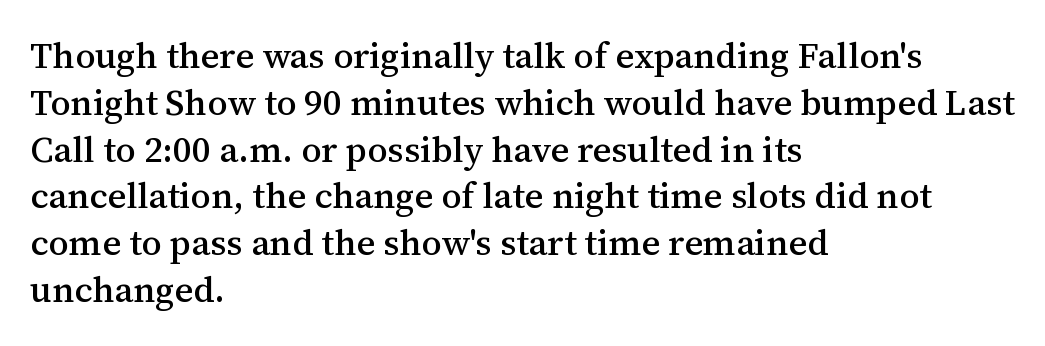
{"serif": "yes", "italic": "no", "width": "normal", "stroke_contrast": "medium", "x_height": "medium", "monospaced": "no", "underline": "no", "align": "left", "line_spacing": "normal", "line_spacing_ratio": 1.3, "letter_spacing": "normal", "letter_spacing_em": 0.0, "glyph_px": 36}
